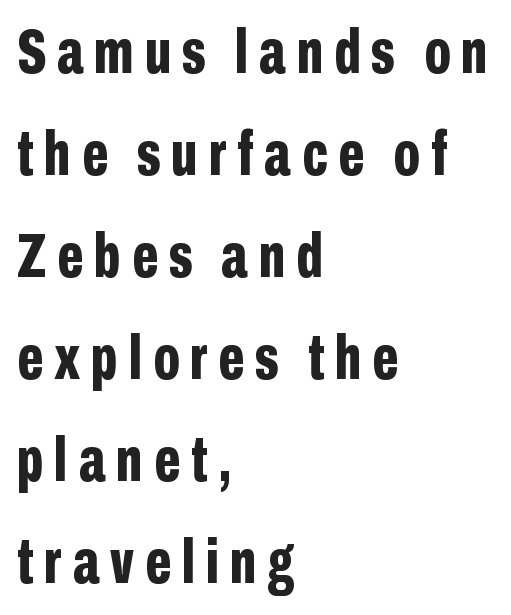
Evenly set lines give the paragraph a standard silhouette. Font category for this specimen: sans-serif. Plenty of ink on the page — the face is bold. Every stem runs plumb, perpendicular to the baseline. Plain, unruled lines of type. Spacing verdict: proportional, widths tailored to each character.
